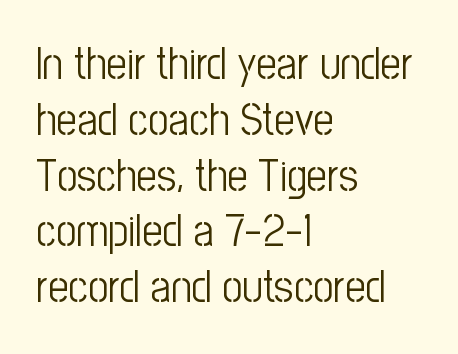
The paragraph shown leans on its left margin. No feet cap the strokes, marking this as sans-serif type. Beneath every word, the page is bare. Observe the ordinary spacing: letters are neighbours, not strangers. This is roman type, the default non-slanted kind.
